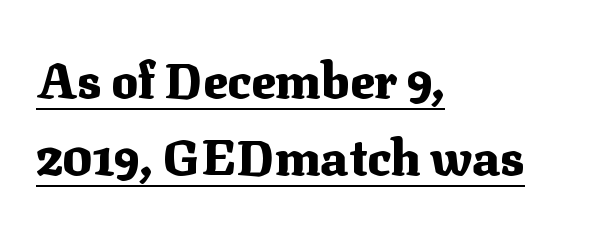
{"serif": "yes", "italic": "no", "bold": "yes", "weight": "heavy", "width": "normal", "stroke_contrast": "medium", "x_height": "medium", "monospaced": "no", "underline": "yes", "align": "left", "line_spacing": "normal", "line_spacing_ratio": 1.55, "letter_spacing": "normal", "letter_spacing_em": 0.0, "glyph_px": 50}
